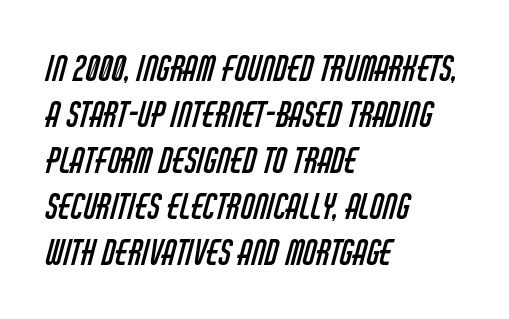
{"serif": "no", "bold": "no", "weight": "regular", "width": "condensed", "stroke_contrast": "low", "x_height": "large", "monospaced": "no", "underline": "no", "align": "left", "line_spacing": "normal", "line_spacing_ratio": 1.35, "letter_spacing": "normal", "letter_spacing_em": 0.0, "glyph_px": 34}
